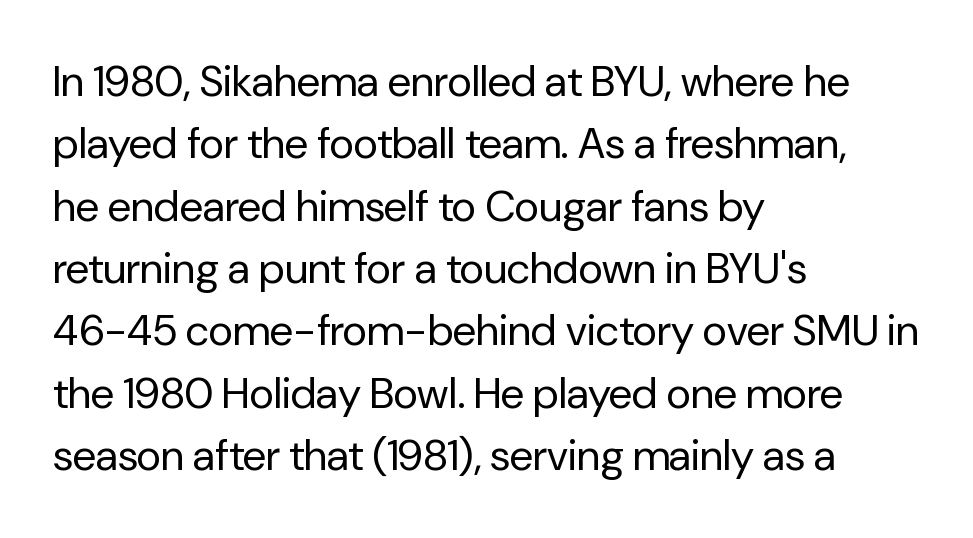
{"serif": "no", "italic": "no", "bold": "no", "weight": "regular", "width": "normal", "stroke_contrast": "low", "x_height": "medium", "monospaced": "no", "underline": "no", "align": "left", "line_spacing": "normal", "line_spacing_ratio": 1.45, "letter_spacing": "normal", "letter_spacing_em": 0.0, "glyph_px": 43}
